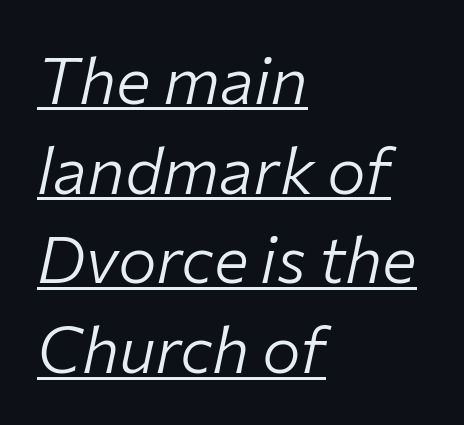
Looking at the ascenders, they clearly lean. Normally led — the rows are evenly, conventionally spaced. Teacher's note: observe the even left margin — that is flush-left alignment. Stems and bowls with no extra thickness — not bold.
